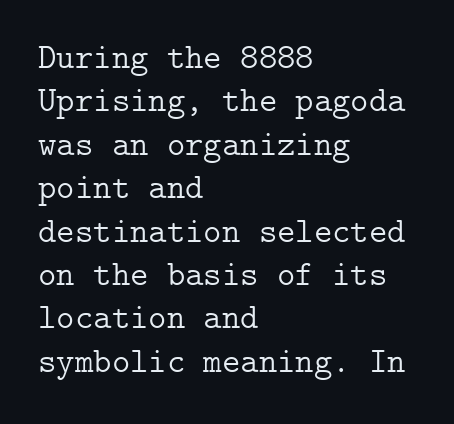
{"serif": "yes", "italic": "no", "bold": "no", "weight": "light", "width": "normal", "stroke_contrast": "low", "x_height": "medium", "underline": "no", "align": "left", "line_spacing_ratio": 1.24, "letter_spacing": "normal", "letter_spacing_em": 0.0, "glyph_px": 35}
